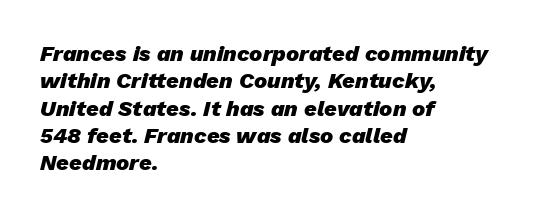
The image shows 22 px bold type, italic (leaning right); set left-aligned, line spacing 1.24x, normal letter spacing, not underlined.
